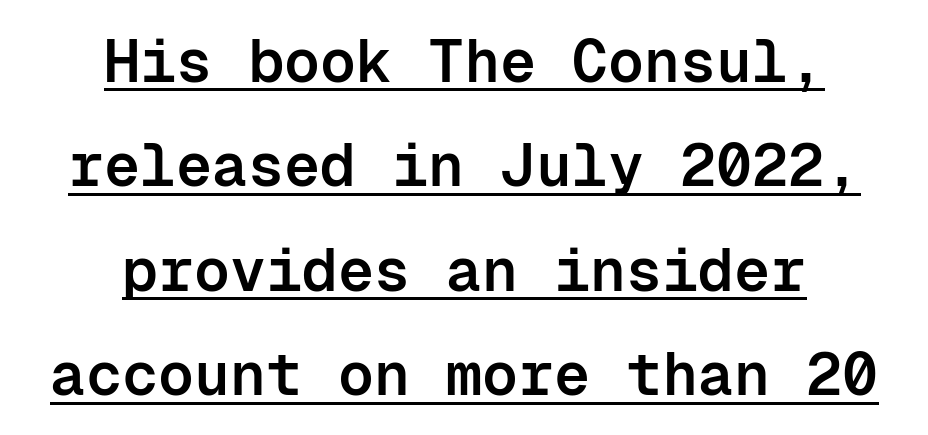
The compositor balanced each line on the midline. Is there an underline? Yes — a line sits under the letters. Upright lettering throughout. Every letter is mildly thick-stroked: semibold rather than bold. The glyphs in this specimen are sans serif.
